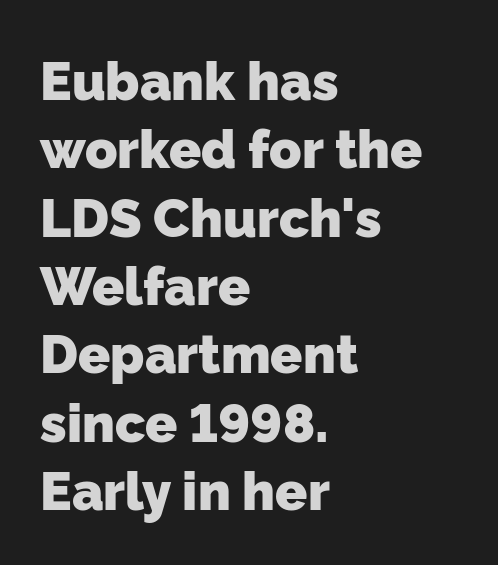
The image shows 53 px heavy sans-serif type; set left-aligned, normal line spacing (1.29x), normal letter spacing, not underlined; low stroke contrast and a medium x-height.
